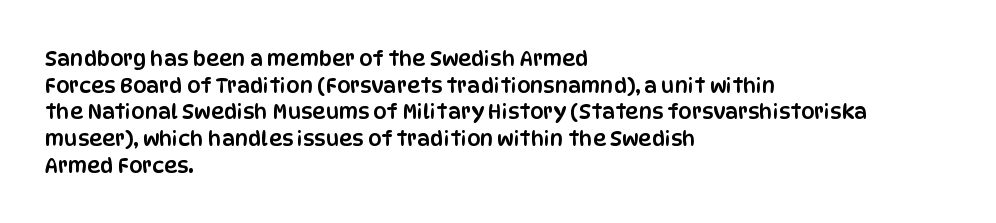
The image shows 21 px text type, upright; set left-aligned, normal line spacing (1.27x), normal letter spacing, not underlined.
